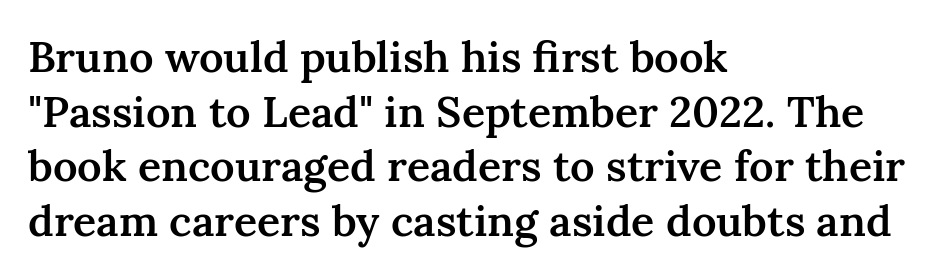
The sample has been set in demibold, a notch under bold. Spacing verdict: proportional, widths tailored to each character. Is this a sans? No — the strokes have serifs. Quick note: interline space is typical. Casual observation: everything's shoved over to the left.
